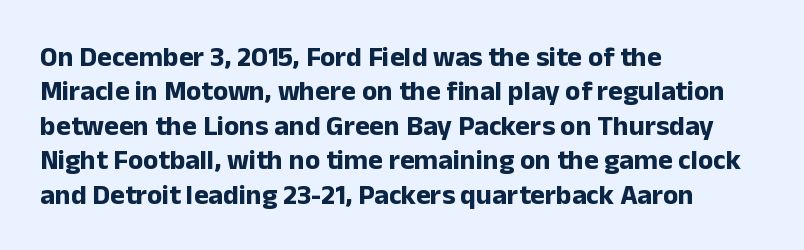
Look at the stroke-to-counter ratio: heavy, a bold. One-word summary of the alignment: left. Is the letter spacing exaggerated? No — it looks like the ordinary default. Look at the bottom of the vertical strokes: they stop flat, with no serifs.
